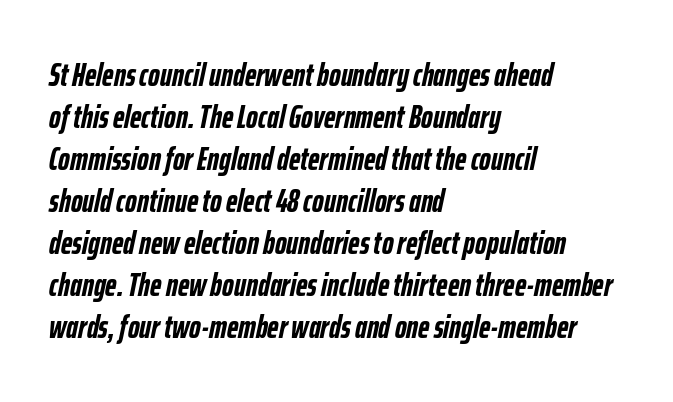
Line beginnings align vertically; line endings do not. Rows of type keep a routine distance in the vertical direction. Look at the tracking — it's just the regular setting, nothing added. The text carries the slant typical of an italic or oblique font.
